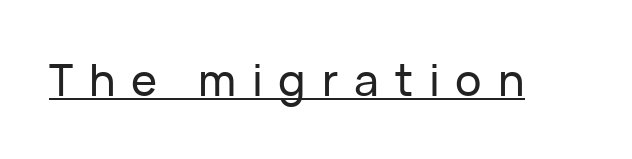
Q: Is the text italic (slanted)? A: No, it is upright.
Q: Is the typeface a serif or a sans-serif typeface? A: Sans-serif.
Q: Is the text underlined? A: Yes.
Q: Is the spacing between letters normal or unusually wide? A: Unusually wide.
Q: Width (condensed, normal, or wide)? A: Normal.
Q: Stroke contrast? A: Low.
Q: x-height? A: Medium.
Q: Monospaced? A: No.
